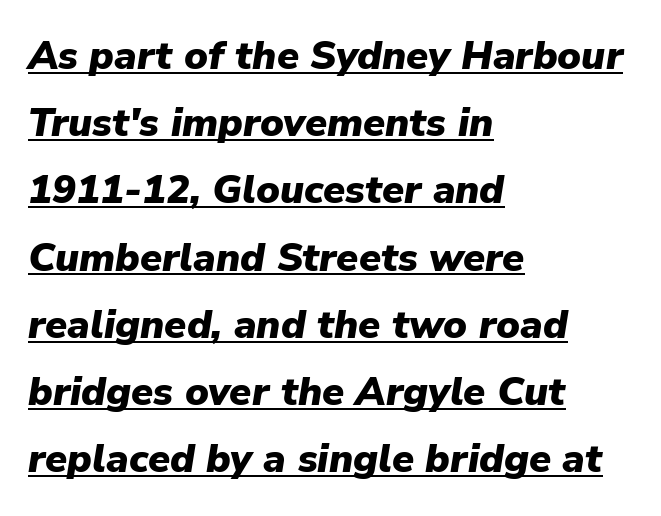
The image shows 40 px heavy type, italic (leaning right); set left-aligned, normal line spacing (1.68x), normal letter spacing, underlined; low stroke contrast and a medium x-height.
